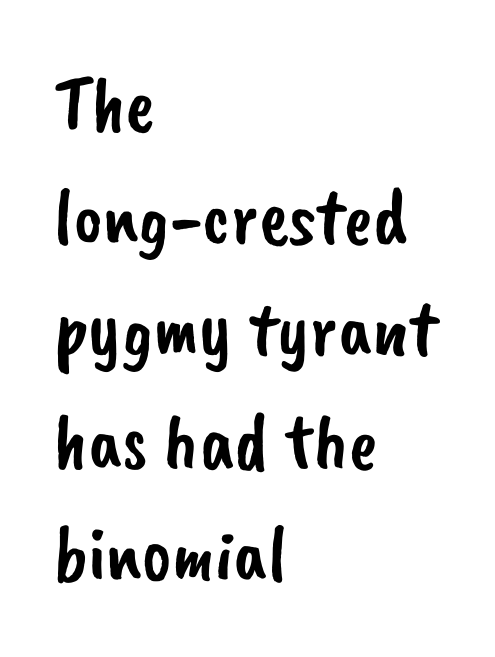
The passage is arranged the way most books set body copy — flush left. Font category for this specimen: sans-serif. If you measured baseline to baseline, you'd find a middling distance. Nobody touched the tracking dial on this one. Beneath every word, the page is bare.
